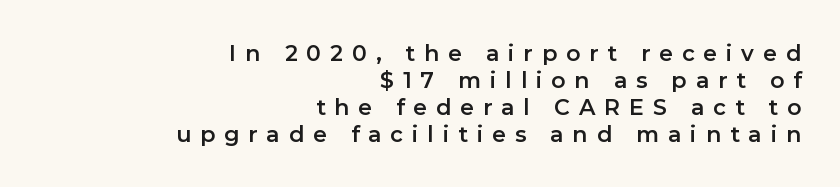
These lines stack with their right ends in a neat column. The typography opts for an upright posture over an oblique one. The rendering inserts visible extra space after every character. Underlining? Definitely not there.
